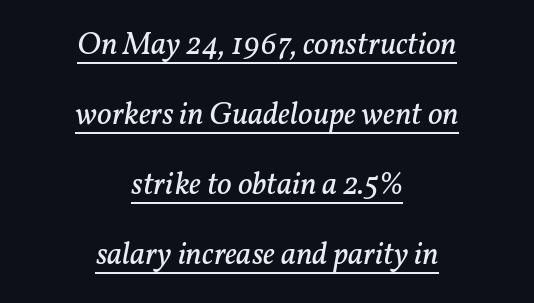
These lines are composed in type with serifs. Each letter keeps its own natural width here, so spacing adapts to shape. The rendering uses the underline text-decoration. The paragraph shown floats in the horizontal middle. Slant detected: the letters are inclined.
